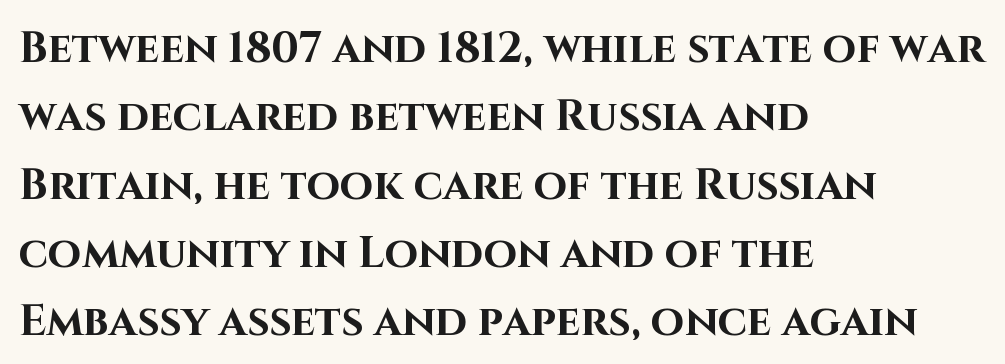
{"serif": "no", "italic": "no", "bold": "yes", "weight": "bold", "width": "normal", "stroke_contrast": "high", "x_height": "large", "monospaced": "no", "underline": "no", "align": "left", "line_spacing": "normal", "line_spacing_ratio": 1.59, "letter_spacing": "normal", "letter_spacing_em": 0.0, "glyph_px": 43}
